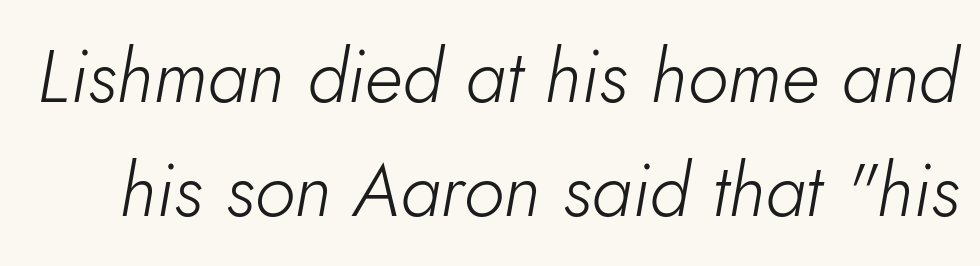
The face used here has a pronounced slope to its letters. Type without underlining. Think standard paragraph weight, or any step lighter than that. You could call the tracking neutral — neither tight nor loose. The space between consecutive lines is moderate.
